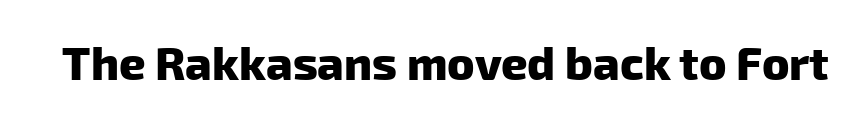
The image shows 46 px heavy sans-serif type; set normal letter spacing, not underlined; low stroke contrast and a medium x-height.
